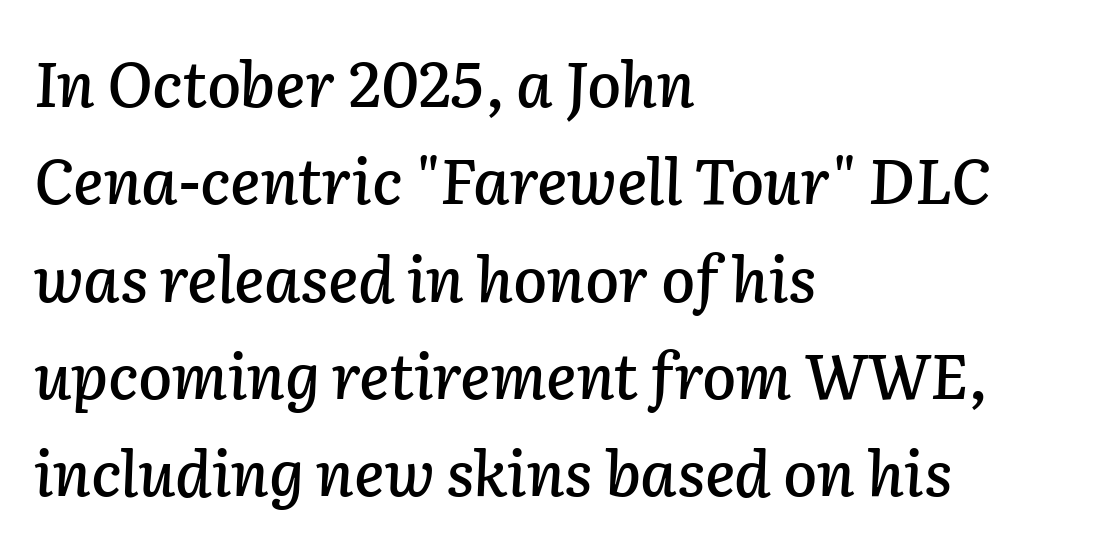
In terms of letterspacing, this is plain default setting. Short and long lines alike share a common starting point at left. Italic? Definitely — the glyphs are oblique. The letters advance in unequal steps, a hallmark of proportional type. Check under the words: just untouched page.
